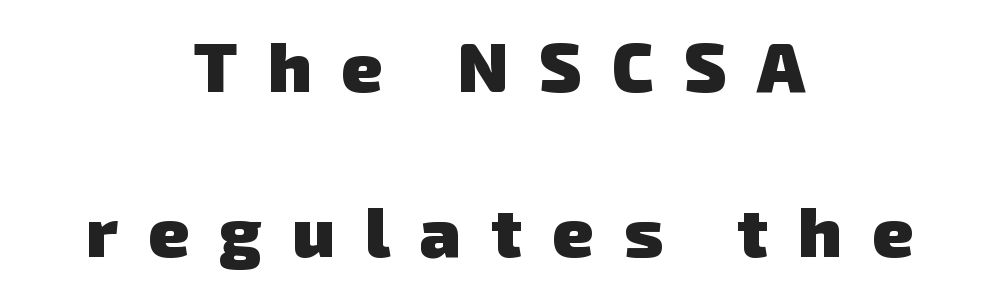
The image shows 70 px heavy sans-serif type; set centered, loose line spacing (2.36x), unusually wide letter spacing (+0.43 em), not underlined; low stroke contrast and a medium x-height.
